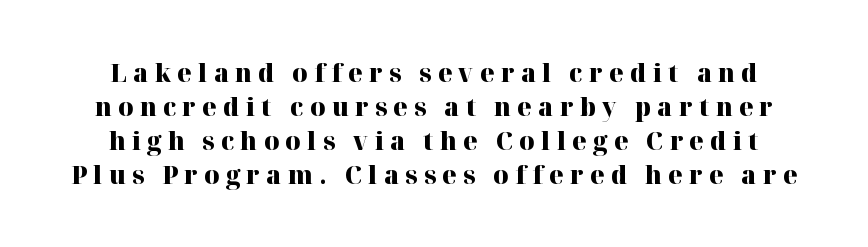
Q: Is the text bold? A: Yes.
Q: Is the text italic (slanted)? A: No, it is upright.
Q: Is the text underlined? A: No.
Q: Is the spacing between letters normal or unusually wide? A: Unusually wide.
Q: Is the spacing between lines tight, normal or loose? A: Normal.
